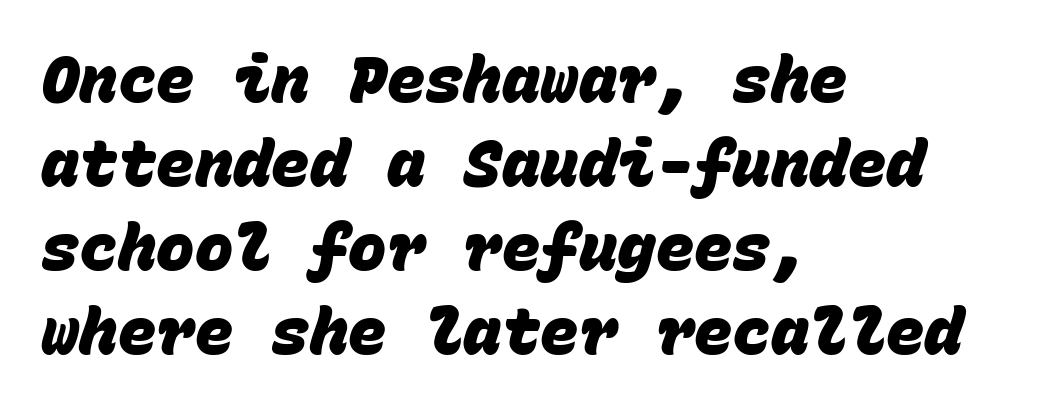
Every row of glyphs begins at an identical x-position on the left. Students, observe: this is what conventionally led text looks like. No extra tracking has been applied to these lines. The letters are bold, with thick, heavy strokes. Nothing sits at the stroke ends, so this counts as sans-serif.
